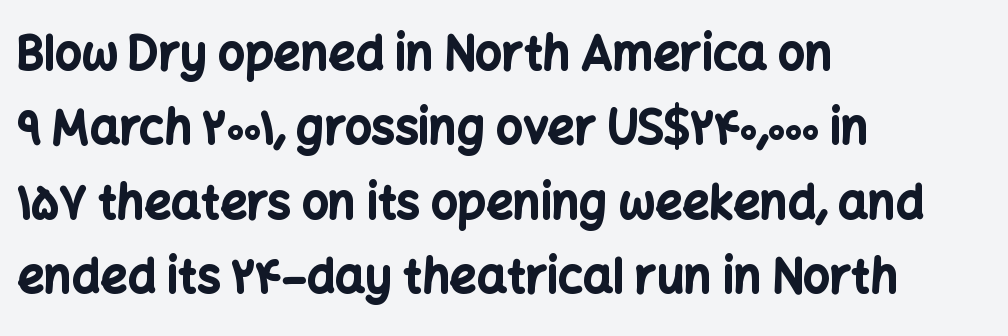
{"serif": "no", "italic": "no", "bold": "yes", "weight": "bold", "width": "normal", "stroke_contrast": "low", "x_height": "medium", "monospaced": "no", "underline": "no", "align": "left", "line_spacing": "normal", "line_spacing_ratio": 1.58, "letter_spacing": "normal", "letter_spacing_em": 0.0, "glyph_px": 47}
